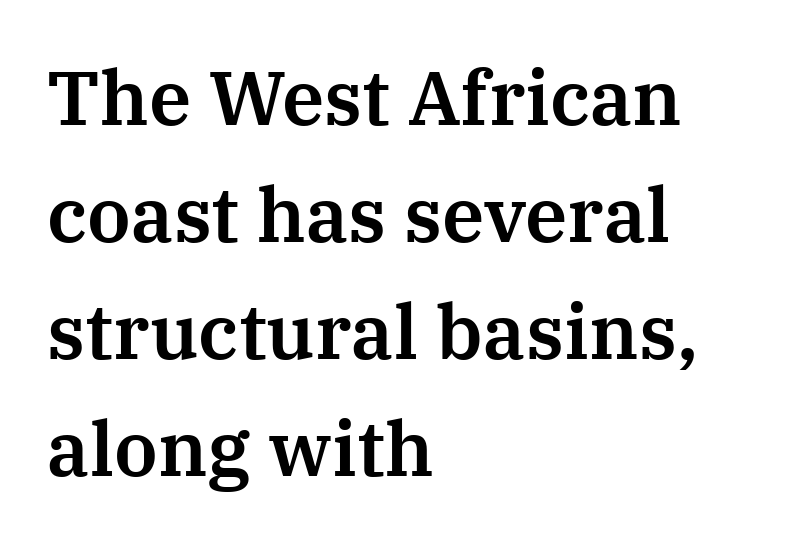
Q: Is the text italic (slanted)? A: No, it is upright.
Q: Is the typeface a serif or a sans-serif typeface? A: Serif.
Q: Is the text underlined? A: No.
Q: How is the paragraph aligned? A: Left-aligned.
Q: Is the spacing between letters normal or unusually wide? A: Normal.
Q: Is the spacing between lines tight, normal or loose? A: Normal.
Q: Width (condensed, normal, or wide)? A: Normal.
Q: Stroke contrast? A: Medium.
Q: x-height? A: Medium.
Q: Monospaced? A: No.
